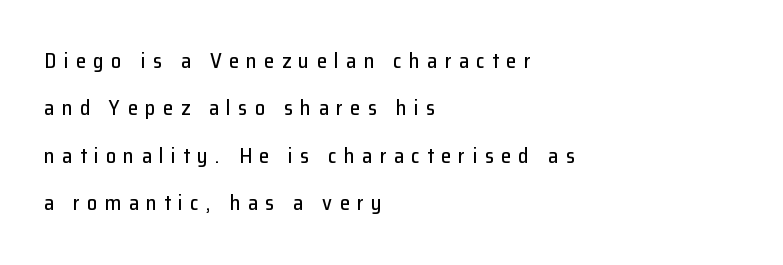
{"italic": "no", "underline": "no", "align": "left", "line_spacing": "loose", "line_spacing_ratio": 2.26, "letter_spacing": "wide", "letter_spacing_em": 0.34, "glyph_px": 21}
